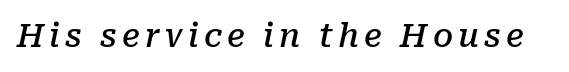
The image shows 32 px semibold serif type, italic (leaning right); set not underlined; low stroke contrast and a medium x-height.
